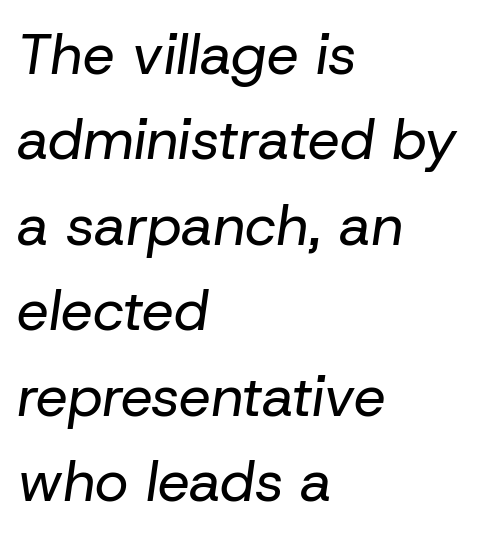
Q: Is the text bold? A: No.
Q: Is the text italic (slanted)? A: Yes, it leans right by about 8 degrees.
Q: Is the text underlined? A: No.
Q: How is the paragraph aligned? A: Left-aligned.
Q: Is the spacing between letters normal or unusually wide? A: Normal.
Q: Is the spacing between lines tight, normal or loose? A: Normal.
Q: Width (condensed, normal, or wide)? A: Normal.
Q: Stroke contrast? A: Low.
Q: x-height? A: Medium.
Q: Monospaced? A: No.
